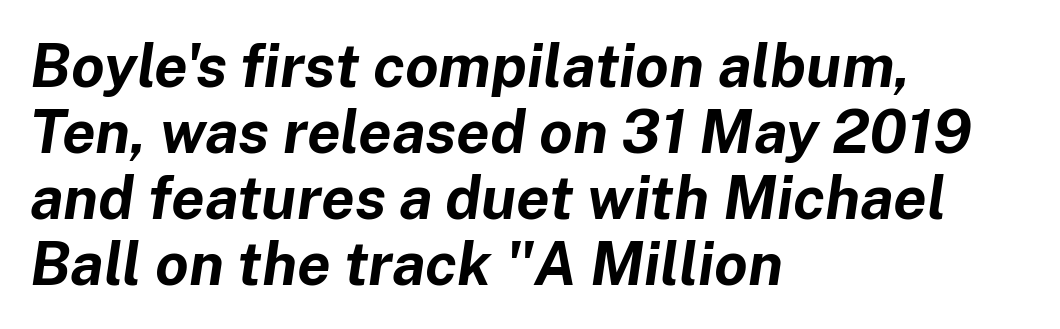
Q: Is the text bold? A: Yes.
Q: Is the text italic (slanted)? A: Yes, it leans right by about 8 degrees.
Q: Is the text underlined? A: No.
Q: How is the paragraph aligned? A: Left-aligned.
Q: Is the spacing between letters normal or unusually wide? A: Normal.
Q: Is the spacing between lines tight, normal or loose? A: Tight.
Q: Width (condensed, normal, or wide)? A: Normal.
Q: Stroke contrast? A: Low.
Q: x-height? A: Medium.
Q: Monospaced? A: No.
